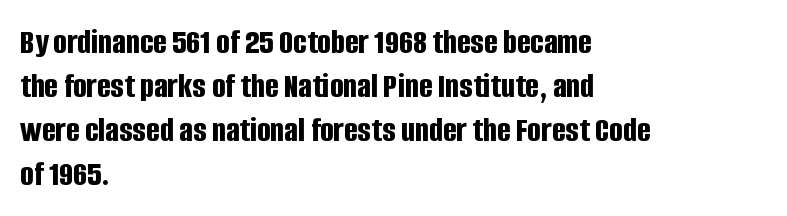
A typesetter would call this proportional, since set widths differ per character. It's the straight-up-and-down kind of type. How are the letters spaced? Ordinarily, with no added tracking. The setting favours the left margin, as ordinary paragraphs usually do. Lines of text with bare space underneath.
